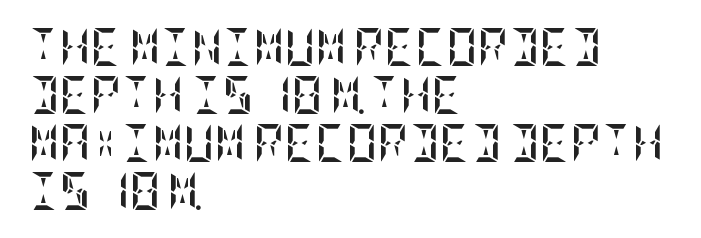
The image shows 38 px semibold, condensed type, upright; set left-aligned, normal line spacing (1.26x), normal letter spacing, not underlined; low stroke contrast and a large x-height.
